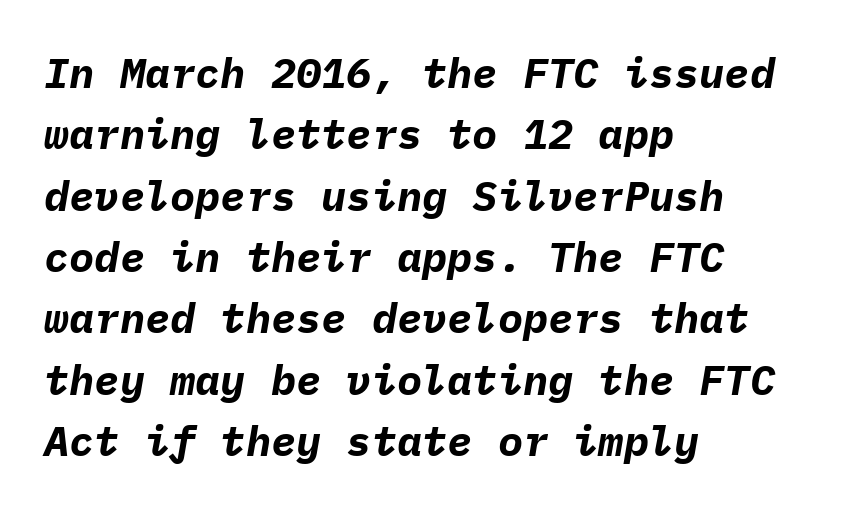
{"italic": "yes", "lean": "right", "slant_degrees": 9, "bold": "yes", "weight": "bold", "width": "normal", "stroke_contrast": "low", "x_height": "medium", "monospaced": "yes", "underline": "no", "align": "left", "line_spacing": "normal", "line_spacing_ratio": 1.46, "letter_spacing": "normal", "letter_spacing_em": 0.0, "glyph_px": 42}
